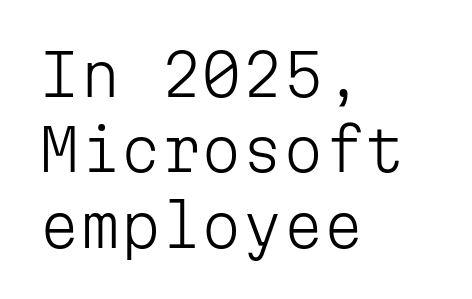
{"serif": "no", "italic": "no", "bold": "no", "weight": "light", "width": "normal", "stroke_contrast": "low", "x_height": "medium", "monospaced": "yes", "underline": "no", "align": "left", "line_spacing": "normal", "line_spacing_ratio": 1.3, "letter_spacing": "normal", "letter_spacing_em": 0.0, "glyph_px": 58}
